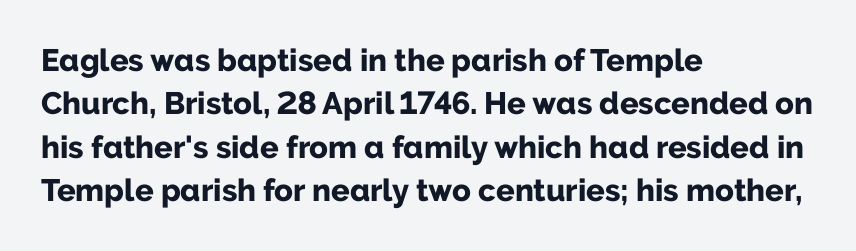
{"serif": "no", "italic": "no", "bold": "yes", "weight": "bold", "width": "normal", "stroke_contrast": "low", "x_height": "medium", "monospaced": "no", "underline": "no", "align": "left", "line_spacing": "normal", "line_spacing_ratio": 1.4, "letter_spacing": "normal", "letter_spacing_em": 0.0, "glyph_px": 31}
